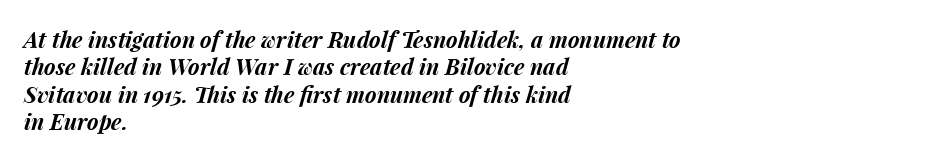
Q: Is the text bold? A: Yes.
Q: Is the text italic (slanted)? A: Yes, it leans right by about 15 degrees.
Q: Is the text underlined? A: No.
Q: How is the paragraph aligned? A: Left-aligned.
Q: Is the spacing between letters normal or unusually wide? A: Normal.
Q: Is the spacing between lines tight, normal or loose? A: Normal.
